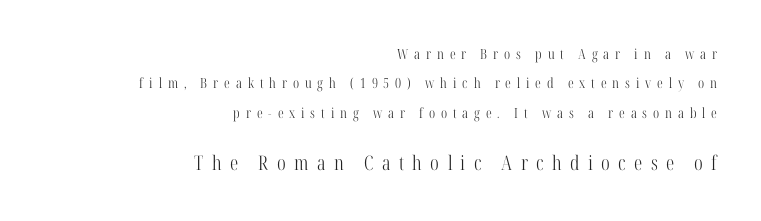
The image shows 20 px text type, upright; set right-aligned, loose line spacing (2.1x), unusually wide letter spacing (+0.42 em), not underlined; the second (bottom) block is 1.43x larger.
